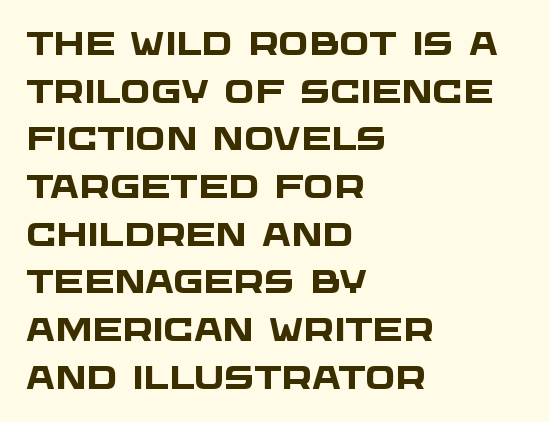
The image shows 32 px heavy, wide sans-serif type; set left-aligned, normal line spacing (1.49x), normal letter spacing, not underlined; low stroke contrast and a large x-height.
